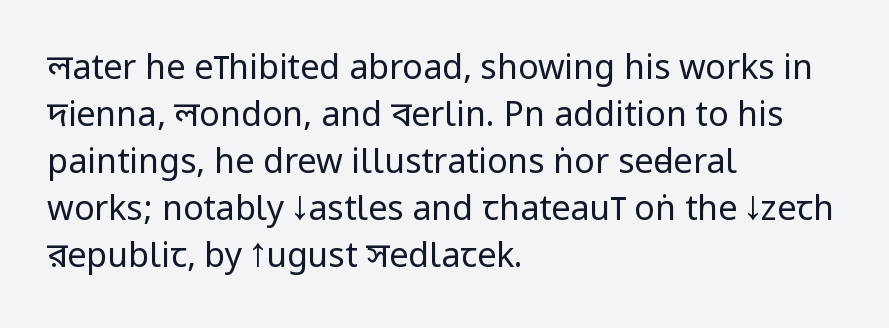
Caption: multi-line text, flush left, ragged right. Counters stay open thanks to moderate or lighter strokes. This sample keeps an unexceptional amount of space between lines. The foot of each line stays bare and open. Stroke terminals: plain, sans-serif.
